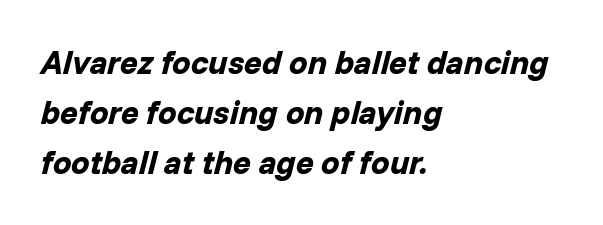
Looking at the ascenders, they clearly lean. Check the space under the baseline: it is left empty. The rendering uses natural spacing where letterforms have individual widths. The lines in this sample share a left origin and differ only in where they stop.
